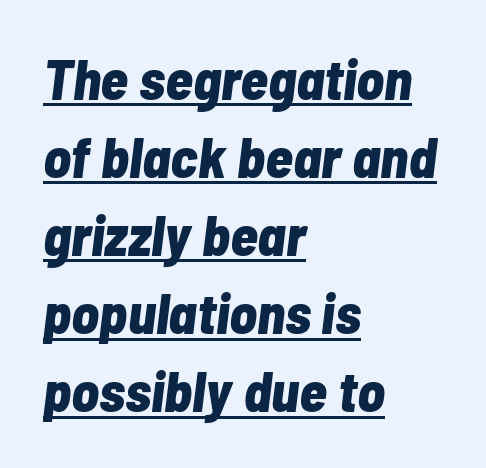
The letters advance in unequal steps, a hallmark of proportional type. Style check: oblique. Heft: maximum for text — a bold. The letters sit at their default tracking, neither squeezed nor spread. Compared with typical paragraphs, the rows here are spaced about the same.
